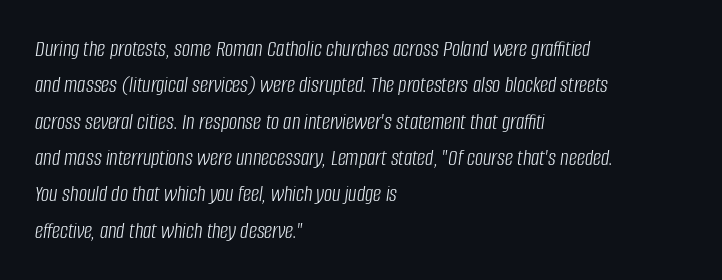
{"italic": "yes", "lean": "right", "slant_degrees": 8, "bold": "no", "underline": "no", "align": "left", "line_spacing": "normal", "line_spacing_ratio": 1.58, "letter_spacing": "normal", "letter_spacing_em": 0.0, "glyph_px": 23}
